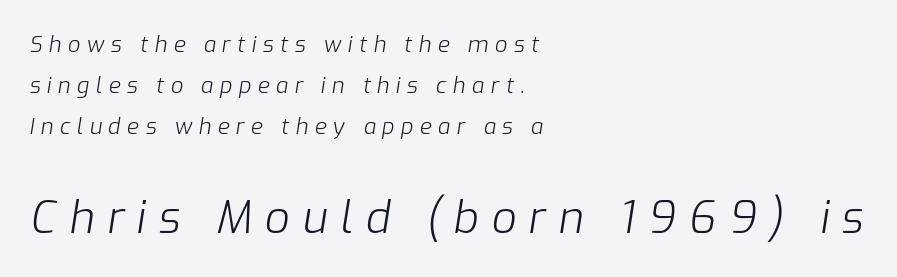
Tracking here is generous; glyphs stand well apart from one another. Does the copy run flush right? No — it runs flush left. No word sits above an underline. The font's italic variant was chosen for this text. Stems and bowls with no extra thickness — not bold. Which of the two is more prominent by size? The second, at the bottom.
